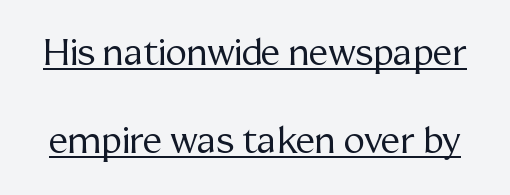
Caption: lettering with a line underneath. Note: serifs present on the glyphs. Note the varied advance widths — an 'i' is clearly narrower than an 'm'. Is the stroke heavy? The answer is a plain regular-or-lighter. How would I describe the line gaps? Wide and relaxed.
